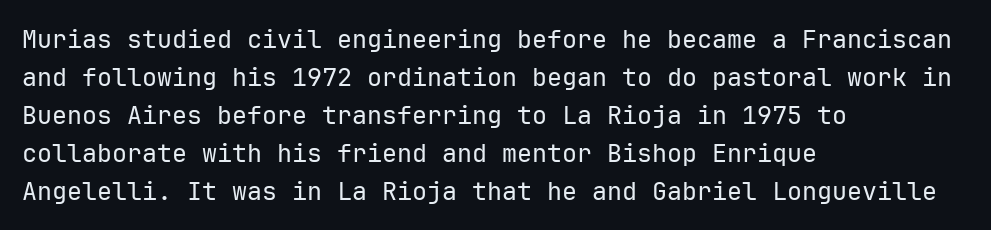
Q: Is the text bold? A: No.
Q: Is the text italic (slanted)? A: No, it is upright.
Q: Is the text underlined? A: No.
Q: How is the paragraph aligned? A: Left-aligned.
Q: Is the spacing between letters normal or unusually wide? A: Normal.
Q: Is the spacing between lines tight, normal or loose? A: Normal.
